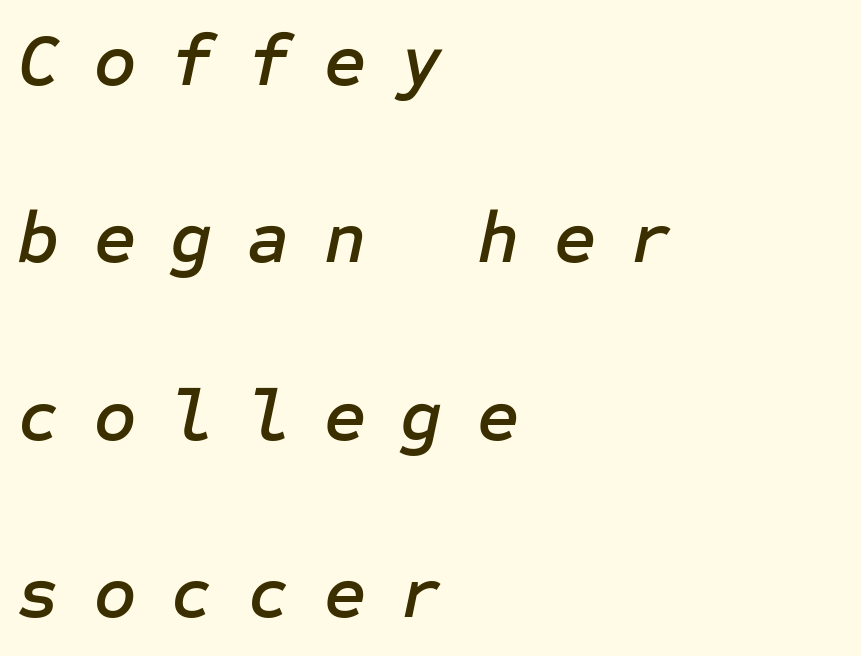
The image shows 73 px text type, italic (leaning right); set left-aligned, loose line spacing (2.43x), unusually wide letter spacing (+0.47 em), not underlined; low stroke contrast and a medium x-height.
